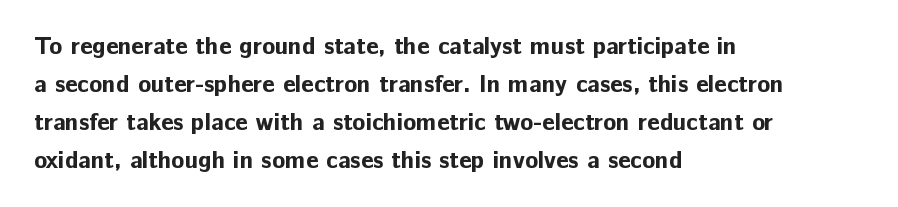
The image shows 24 px bold type, upright; set left-aligned, normal line spacing (1.58x), normal letter spacing, not underlined.
